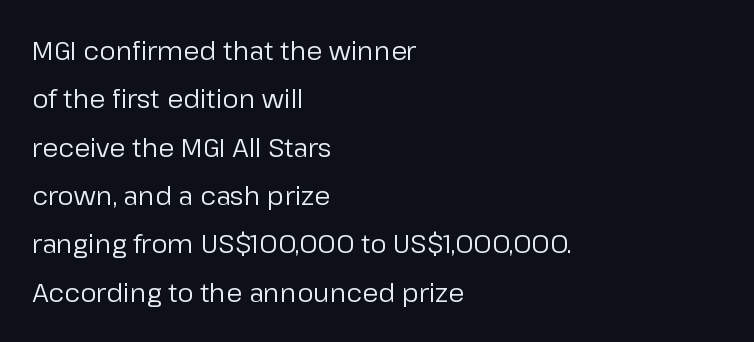
{"italic": "no", "bold": "no", "underline": "no", "align": "left", "line_spacing_ratio": 1.86, "letter_spacing": "normal", "letter_spacing_em": 0.0, "glyph_px": 26}
